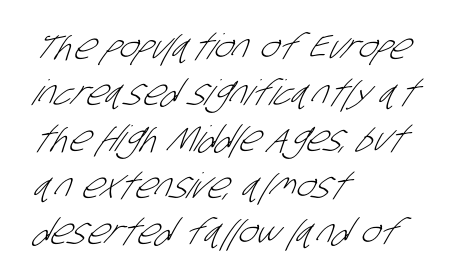
Q: Is the text bold? A: No.
Q: Is the typeface a serif or a sans-serif typeface? A: Sans-serif.
Q: Is the text underlined? A: No.
Q: How is the paragraph aligned? A: Left-aligned.
Q: Is the spacing between letters normal or unusually wide? A: Normal.
Q: Is the spacing between lines tight, normal or loose? A: Normal.
Q: Width (condensed, normal, or wide)? A: Condensed.
Q: Stroke contrast? A: Low.
Q: x-height? A: Large.
Q: Monospaced? A: No.
